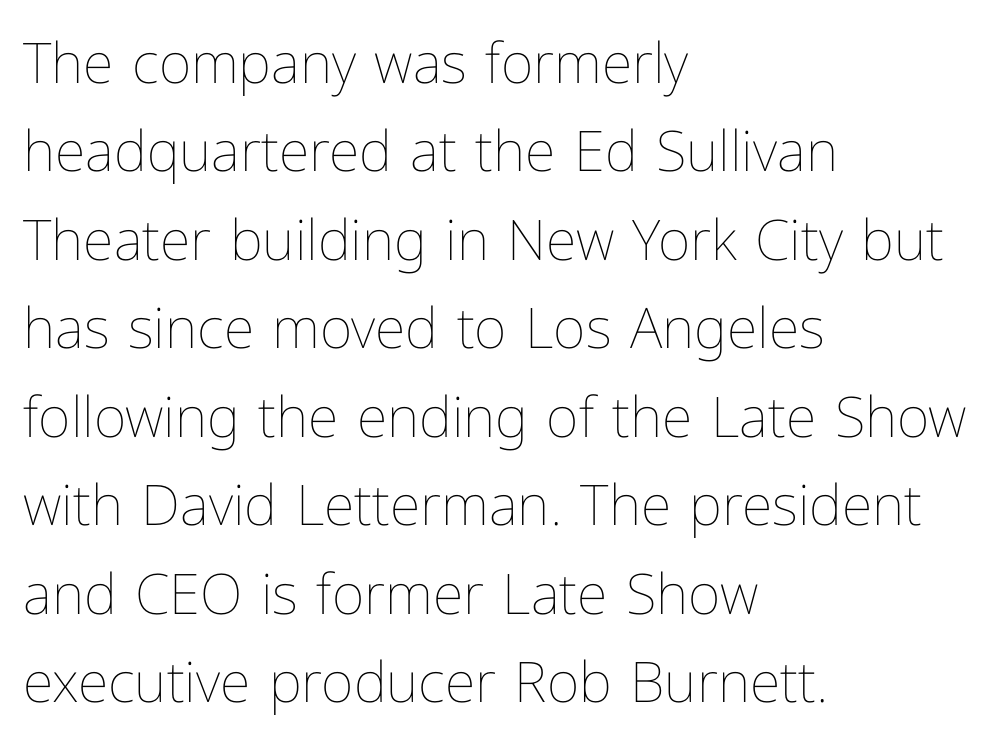
{"italic": "no", "bold": "no", "weight": "thin", "width": "normal", "stroke_contrast": "low", "x_height": "medium", "monospaced": "no", "underline": "no", "align": "left", "line_spacing": "normal", "line_spacing_ratio": 1.58, "letter_spacing": "normal", "letter_spacing_em": 0.0, "glyph_px": 56}
